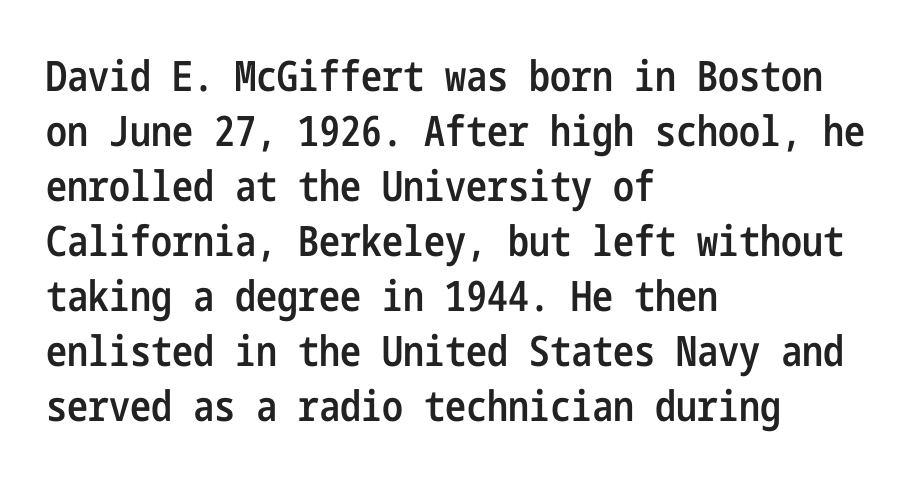
Here the glyphs are tracked normally, forming tight word shapes. Its strokes are somewhat broadened, the hallmark of semibold type. Students, observe: this is what conventionally led text looks like. The letters stand upright; this is a roman face. All the whitespace from short lines collects on the right. The designer went with a sans here, leaving each stem footless.
